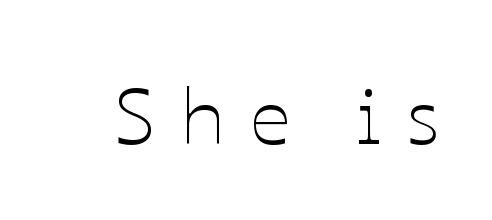
Q: Is the text bold? A: No.
Q: Is the text italic (slanted)? A: No, it is upright.
Q: Is the text underlined? A: No.
Q: Is the spacing between letters normal or unusually wide? A: Unusually wide.
Q: Width (condensed, normal, or wide)? A: Normal.
Q: Stroke contrast? A: Low.
Q: x-height? A: Medium.
Q: Monospaced? A: No.
